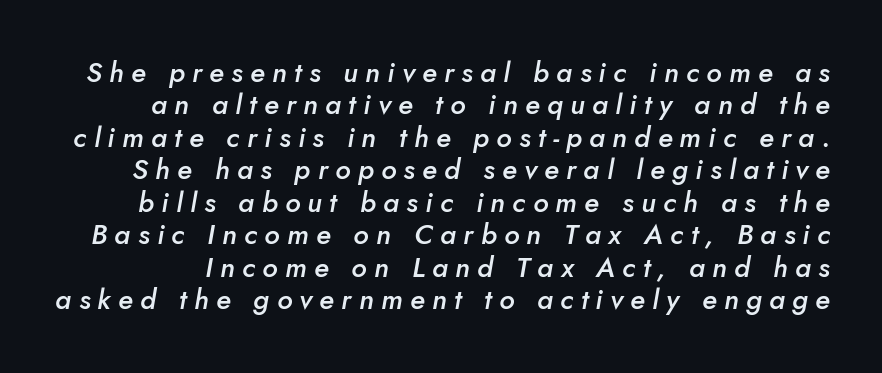
Q: Is the text bold? A: Semi-bold.
Q: Is the text italic (slanted)? A: Yes, it leans right by about 5 degrees.
Q: Is the text underlined? A: No.
Q: Is the spacing between letters normal or unusually wide? A: Unusually wide.
Q: Width (condensed, normal, or wide)? A: Normal.
Q: Stroke contrast? A: Low.
Q: x-height? A: Small.
Q: Monospaced? A: No.
